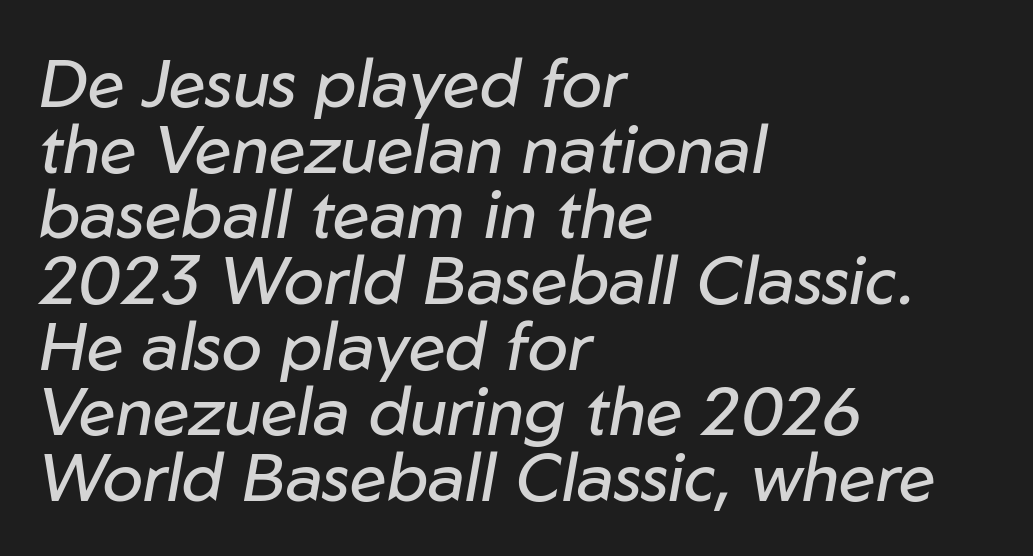
The face looks like a standard text weight, possibly lighter. Any mark beneath the type? The region is blank. The gaps between neighbouring characters are ordinary and unremarkable. Proportional: the letters do not fall into vertical columns.
